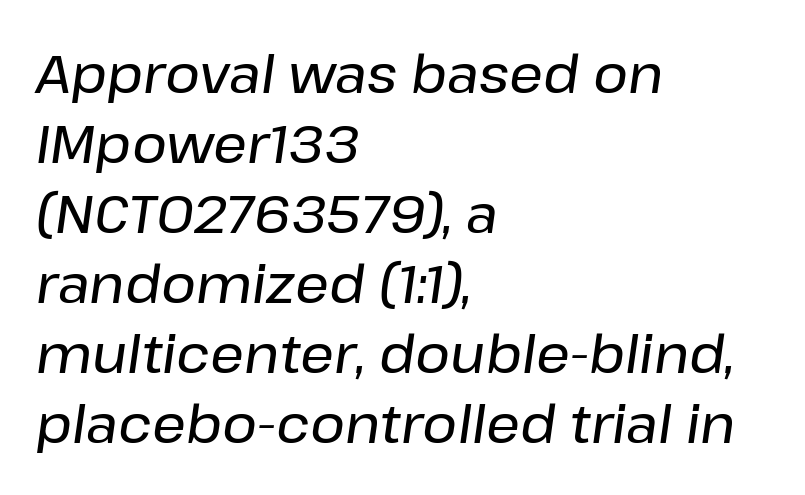
{"italic": "yes", "lean": "right", "slant_degrees": 8, "width": "normal", "stroke_contrast": "low", "x_height": "medium", "monospaced": "no", "underline": "no", "align": "left", "line_spacing": "normal", "line_spacing_ratio": 1.32, "letter_spacing": "normal", "letter_spacing_em": 0.0, "glyph_px": 53}
